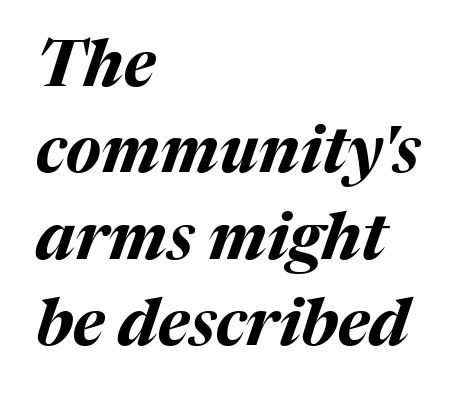
The strip under each line holds only bare page. The glyphs have the mass of a bold cut. Regarding leading, the lines here are spaced in the standard way. Default kerning and tracking; the words read as compact shapes. Horizontal alignment here is leftward, the default for most running prose.
